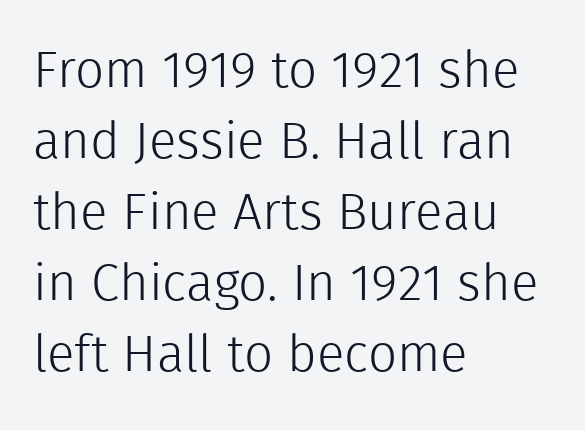
{"serif": "no", "italic": "no", "bold": "no", "weight": "light", "width": "normal", "x_height": "medium", "monospaced": "no", "underline": "no", "align": "left", "line_spacing": "normal", "line_spacing_ratio": 1.39, "letter_spacing": "normal", "letter_spacing_em": 0.0, "glyph_px": 51}
